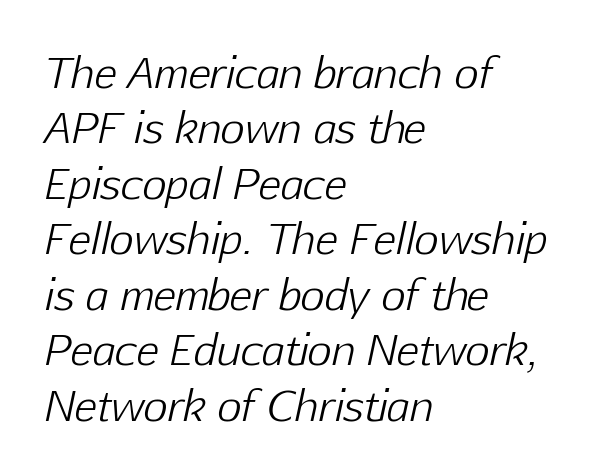
Q: Is the text bold? A: No.
Q: Is the text italic (slanted)? A: Yes, it leans right by about 12 degrees.
Q: Is the text underlined? A: No.
Q: How is the paragraph aligned? A: Left-aligned.
Q: Is the spacing between letters normal or unusually wide? A: Normal.
Q: Is the spacing between lines tight, normal or loose? A: Normal.
Q: Width (condensed, normal, or wide)? A: Normal.
Q: Stroke contrast? A: Low.
Q: x-height? A: Medium.
Q: Monospaced? A: No.
